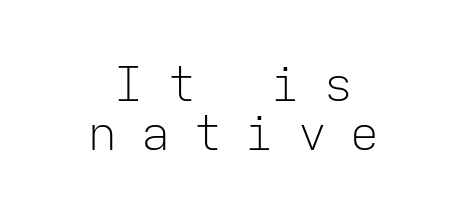
Q: Is the text bold? A: No.
Q: Is the text italic (slanted)? A: No, it is upright.
Q: Is the typeface a serif or a sans-serif typeface? A: Sans-serif.
Q: Is the text underlined? A: No.
Q: How is the paragraph aligned? A: Centered.
Q: Is the spacing between letters normal or unusually wide? A: Unusually wide.
Q: Is the spacing between lines tight, normal or loose? A: Tight.
Q: Width (condensed, normal, or wide)? A: Normal.
Q: Stroke contrast? A: Low.
Q: x-height? A: Medium.
Q: Monospaced? A: Yes.
